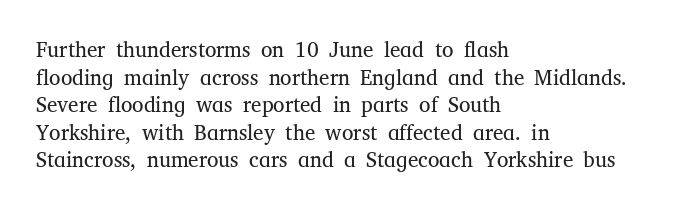
Teacher's note: observe the even left margin — that is flush-left alignment. The line texture is even and compact thanks to regular tracking. The lettering stays uniformly vertical, giving the passage a roman look. The baseline area is clear.
